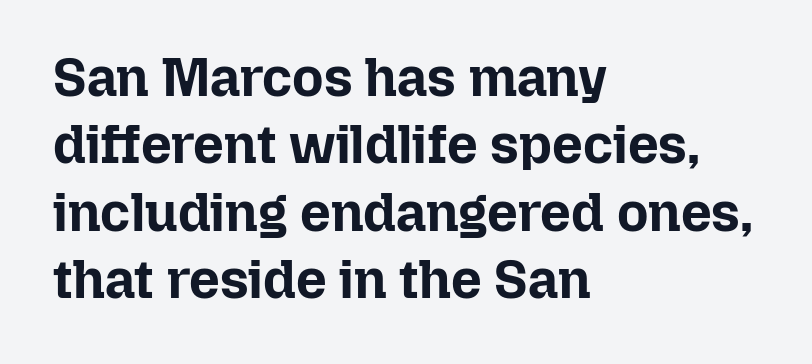
The image shows 54 px bold type, upright; set left-aligned, normal line spacing (1.25x), normal letter spacing, not underlined; low stroke contrast and a medium x-height.
